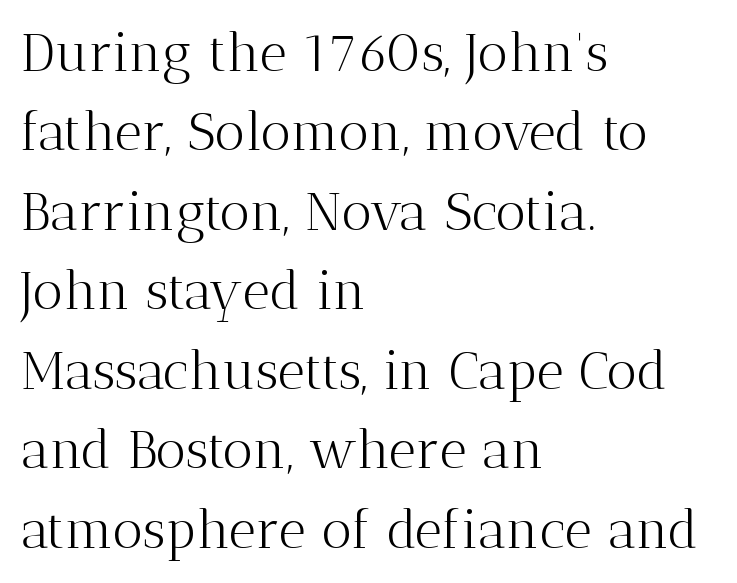
The image shows 53 px light serif type, upright; set left-aligned, normal line spacing (1.5x), normal letter spacing, not underlined; medium stroke contrast and a medium x-height.
